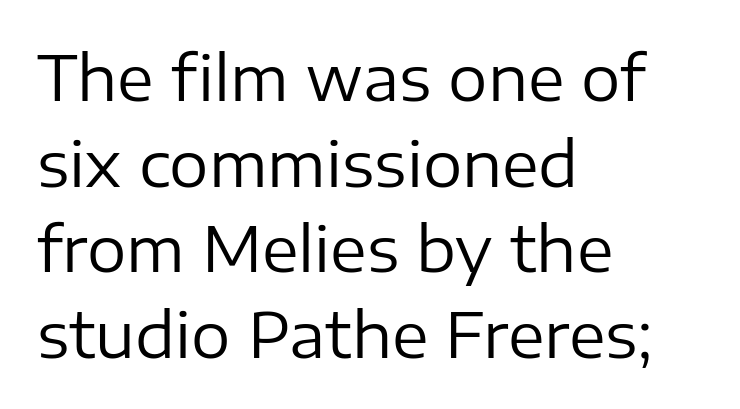
{"serif": "no", "italic": "no", "bold": "no", "weight": "regular", "width": "normal", "stroke_contrast": "low", "x_height": "medium", "monospaced": "no", "underline": "no", "align": "left", "line_spacing": "normal", "line_spacing_ratio": 1.38, "letter_spacing": "normal", "letter_spacing_em": 0.0, "glyph_px": 62}
